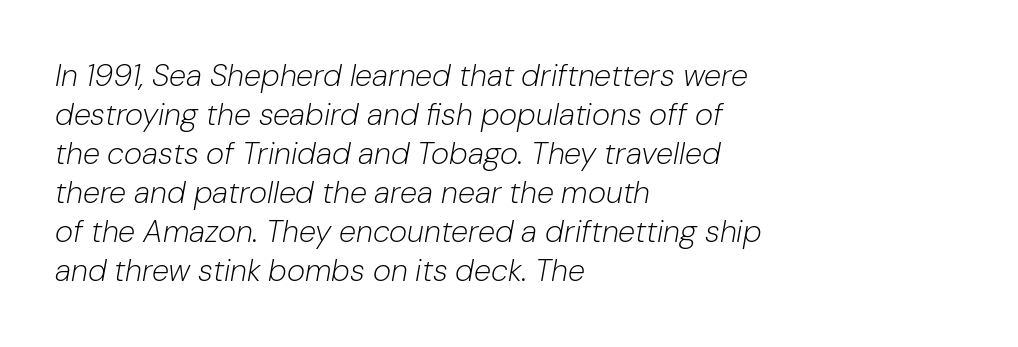
The ragged edge is on the right, which tells us the setting is flush left. Proportional: the letters do not fall into vertical columns. Italic? Definitely — the glyphs are oblique. Caption: standard tracking, unaltered.
